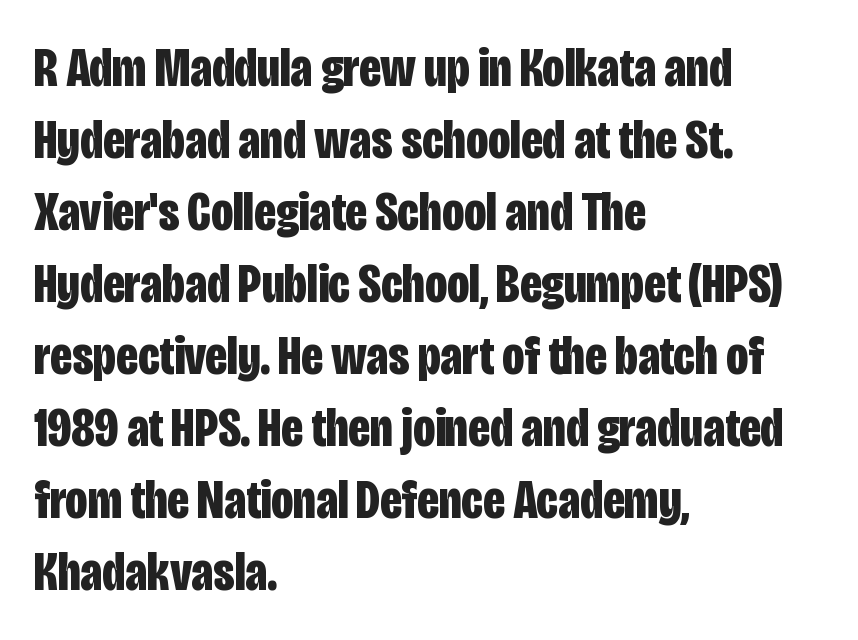
The image shows 55 px bold, condensed sans-serif type, upright; set left-aligned, normal line spacing (1.31x), normal letter spacing, not underlined; low stroke contrast and a large x-height.
